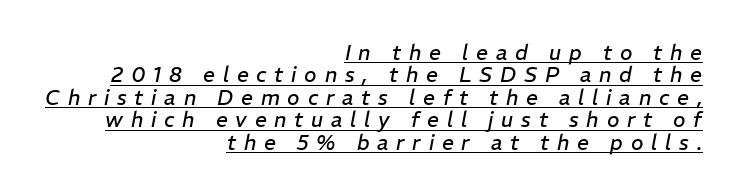
{"italic": "yes", "lean": "right", "slant_degrees": 11, "bold": "no", "underline": "yes", "align": "right", "line_spacing": "tight", "line_spacing_ratio": 1.07, "letter_spacing": "wide", "letter_spacing_em": 0.37, "glyph_px": 21}
